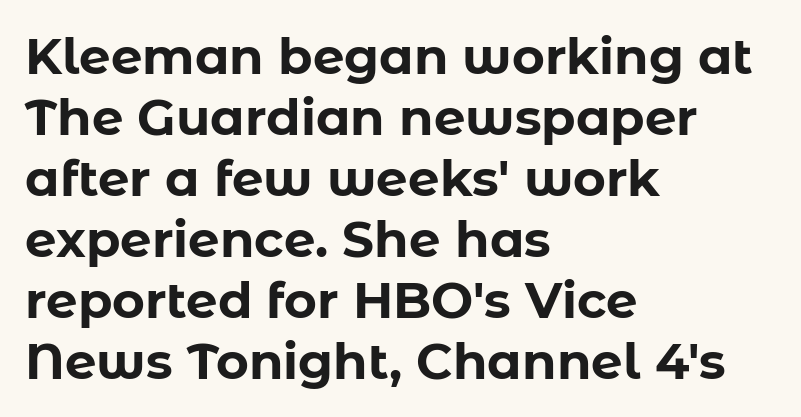
{"serif": "no", "italic": "no", "bold": "yes", "weight": "bold", "width": "normal", "stroke_contrast": "low", "x_height": "medium", "monospaced": "no", "underline": "no", "align": "left", "line_spacing_ratio": 1.22, "letter_spacing": "normal", "letter_spacing_em": 0.0, "glyph_px": 50}
